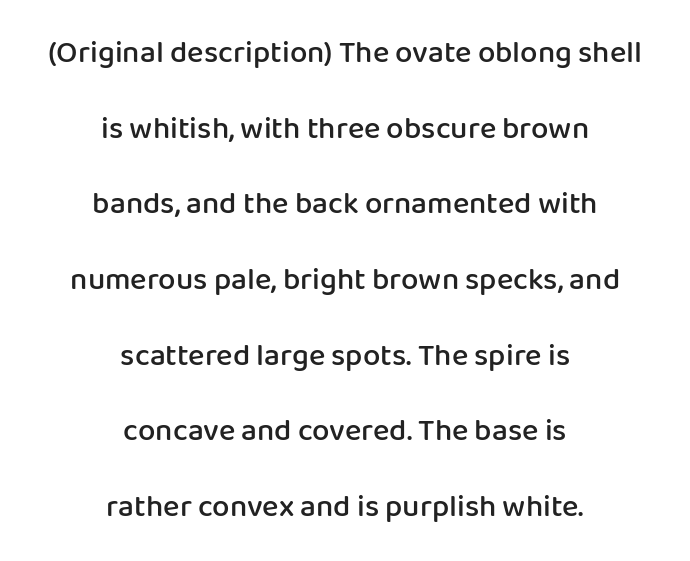
The image shows 31 px semibold sans-serif type, upright; set centered, loose line spacing (2.44x), normal letter spacing, not underlined; low stroke contrast and a medium x-height.
